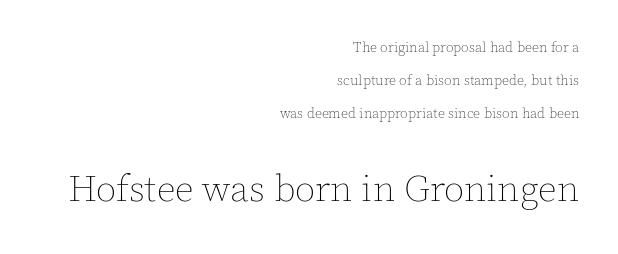
Q: Is the text bold? A: No.
Q: Is the text italic (slanted)? A: No, it is upright.
Q: Is the text underlined? A: No.
Q: How is the paragraph aligned? A: Right-aligned.
Q: Is the spacing between letters normal or unusually wide? A: Normal.
Q: Is the spacing between lines tight, normal or loose? A: Loose.
Q: Which block of text is set in a larger size, the first (top) or the second (bottom)? A: The second (bottom) one.
Q: Width (condensed, normal, or wide)? A: Normal.
Q: x-height? A: Medium.
Q: Monospaced? A: No.
